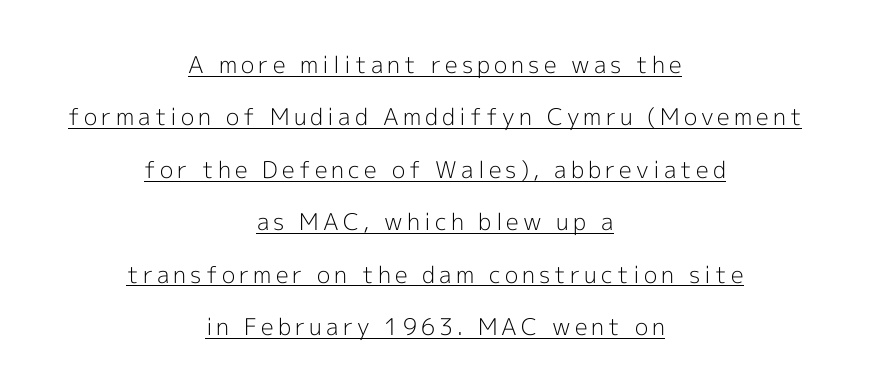
{"italic": "no", "bold": "no", "underline": "yes", "align": "center", "line_spacing": "loose", "line_spacing_ratio": 2.28, "glyph_px": 23}
